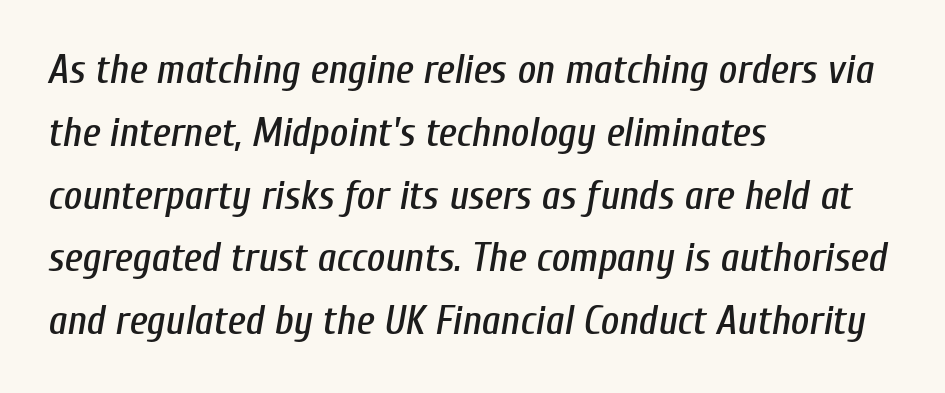
{"italic": "yes", "lean": "right", "slant_degrees": 10, "width": "condensed", "stroke_contrast": "low", "x_height": "medium", "monospaced": "no", "underline": "no", "align": "left", "line_spacing": "normal", "line_spacing_ratio": 1.57, "letter_spacing": "normal", "letter_spacing_em": 0.0, "glyph_px": 40}
